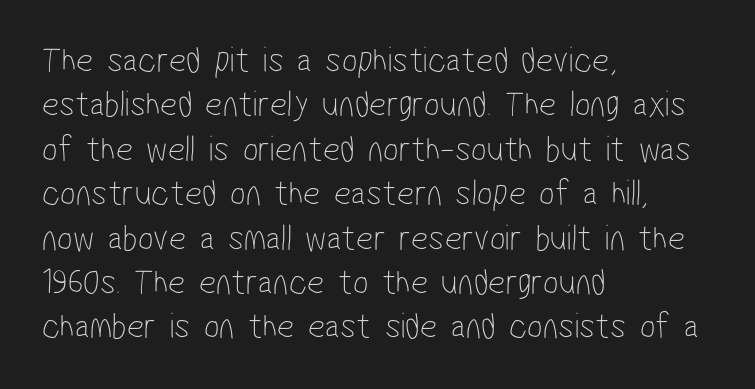
The strokes are not fattened; the text isn't bold. Type without underlining. Looks like regular typesetting: each glyph gets only the width it needs. Honestly, the letter spacing is just normal — you wouldn't notice it. Caption: multi-line text, flush left, ragged right.
